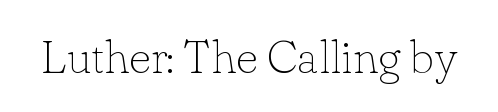
Q: Is the text bold? A: No.
Q: Is the text italic (slanted)? A: No, it is upright.
Q: Is the typeface a serif or a sans-serif typeface? A: Serif.
Q: Is the text underlined? A: No.
Q: Is the spacing between letters normal or unusually wide? A: Normal.
Q: Width (condensed, normal, or wide)? A: Normal.
Q: Stroke contrast? A: Low.
Q: x-height? A: Small.
Q: Monospaced? A: No.
